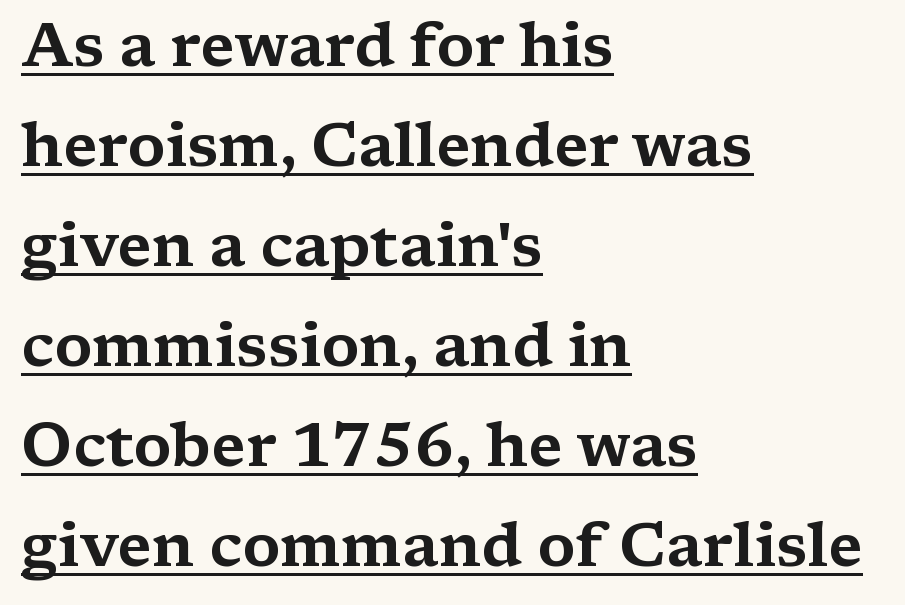
Words appear dense and cohesive because spacing is normal. The block of text has a typical density, with ordinary space between rows. These lines stack with their left ends in a neat column. Characters remain perfectly vertical along every line. Note: serifs present on the glyphs. Every word sits above its own underline.
